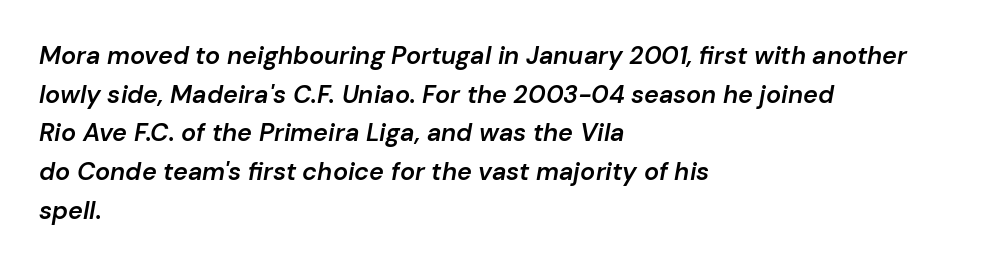
The image shows 25 px text type, italic (leaning right); set left-aligned, normal line spacing (1.55x), normal letter spacing, not underlined.
